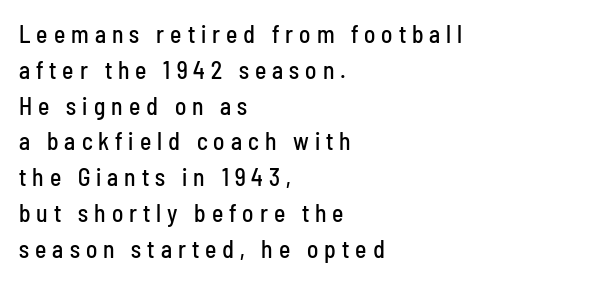
{"italic": "no", "underline": "no", "align": "left", "line_spacing": "normal", "line_spacing_ratio": 1.49, "letter_spacing": "wide", "letter_spacing_em": 0.25, "glyph_px": 24}
